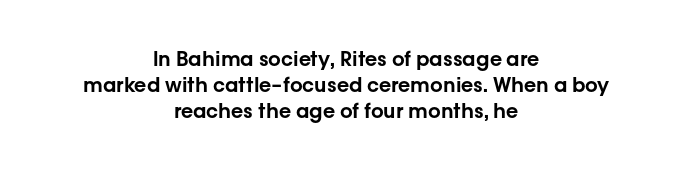
Visually the block forms a symmetrical silhouette, jagged on both flanks. The leading is moderate, giving the passage an even texture. Each word holds together tightly as a unit, with standard inter-letter gaps. No italicization has been applied; the sample stays upright. Check under the words: just untouched page.
